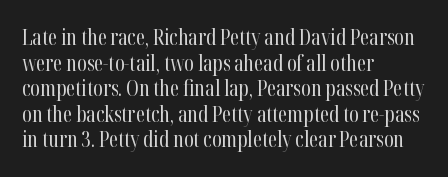
Does extra space separate the letters? No, they use regular spacing. The passage is arranged the way most books set body copy — flush left. The area under the type is left untouched. The face looks like a standard text weight, possibly lighter. Notice how the stems are strictly vertical — no italics here.
